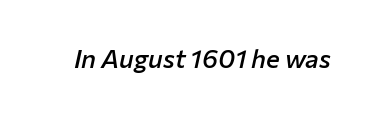
Q: Is the text bold? A: Semi-bold.
Q: Is the text italic (slanted)? A: Yes, it leans right by about 12 degrees.
Q: Is the text underlined? A: No.
Q: Is the spacing between letters normal or unusually wide? A: Normal.
